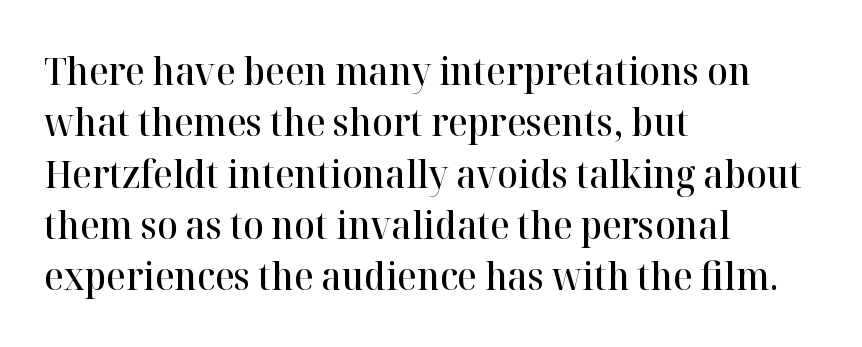
Do the characters align in a grid? No, the font is proportional. The sample has been set in demibold, a notch under bold. If you measured baseline to baseline, you'd find a middling distance. Serif or sans? Serif — the stroke terminals have little feet.
